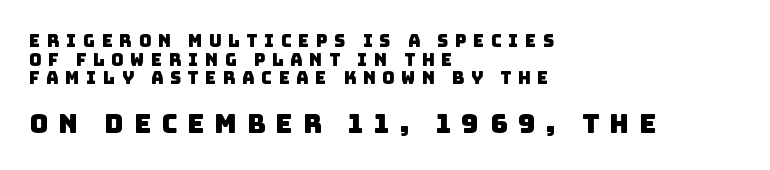
{"underline": "no", "align": "left", "line_spacing": "tight", "line_spacing_ratio": 1.1, "letter_spacing": "wide", "letter_spacing_em": 0.39, "larger_block": "second", "size_ratio": 1.53, "glyph_px": 26}
